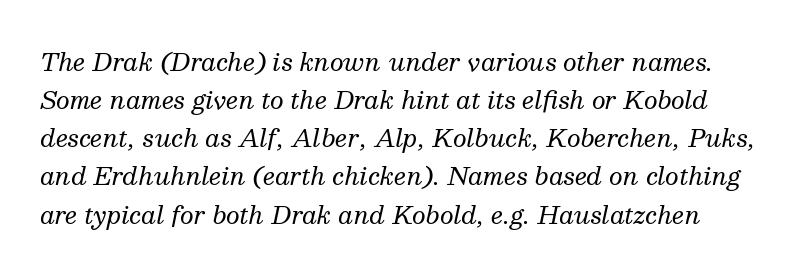
Q: Is the text bold? A: No.
Q: Is the text italic (slanted)? A: Yes, it leans right by about 13 degrees.
Q: Is the text underlined? A: No.
Q: Is the spacing between letters normal or unusually wide? A: Normal.
Q: Is the spacing between lines tight, normal or loose? A: Normal.
